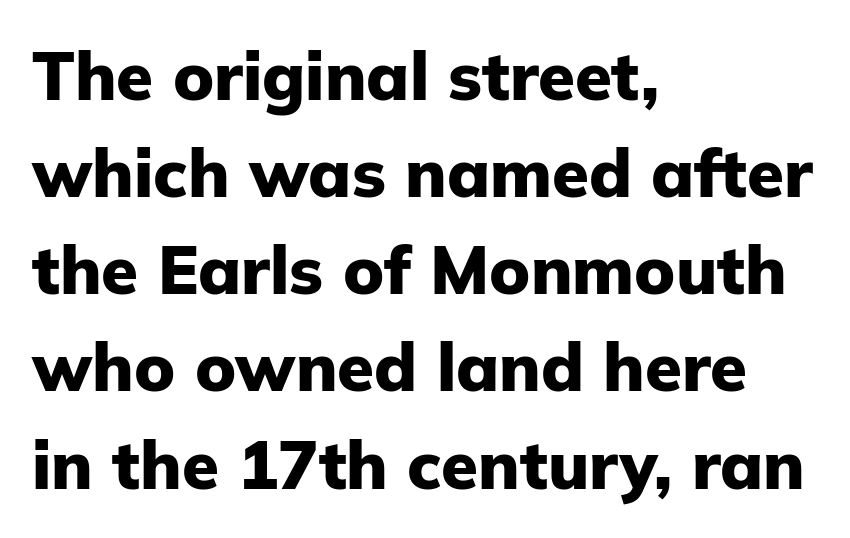
The paragraph has a hard left edge and a soft right edge. Students, observe: this is what conventionally led text looks like. The letters stand upright; this is a roman face. A clean baseline with only descenders dipping below it.
